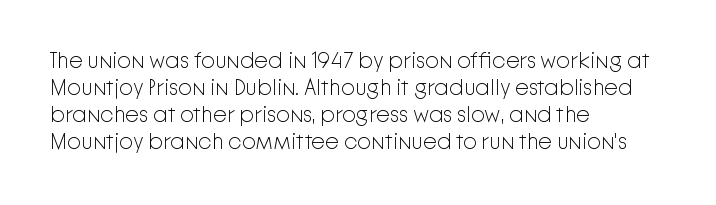
Beneath every word, the page is bare. The lettering holds an erect, upright posture throughout. Caption: face not bold, strokes unweighted. The gaps between neighbouring characters are ordinary and unremarkable.
